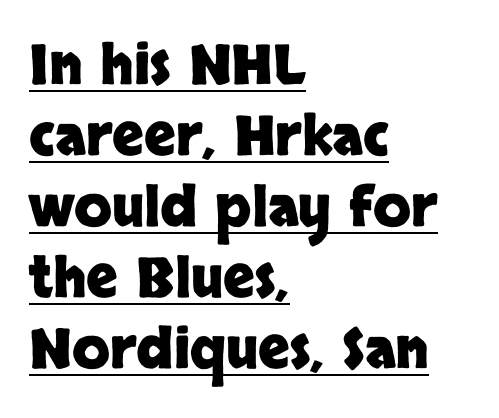
Q: Is the text bold? A: Yes.
Q: Is the text italic (slanted)? A: No, it is upright.
Q: Is the typeface a serif or a sans-serif typeface? A: Sans-serif.
Q: Is the text underlined? A: Yes.
Q: How is the paragraph aligned? A: Left-aligned.
Q: Is the spacing between letters normal or unusually wide? A: Normal.
Q: Is the spacing between lines tight, normal or loose? A: Normal.
Q: Width (condensed, normal, or wide)? A: Normal.
Q: Stroke contrast? A: Low.
Q: x-height? A: Large.
Q: Monospaced? A: No.
